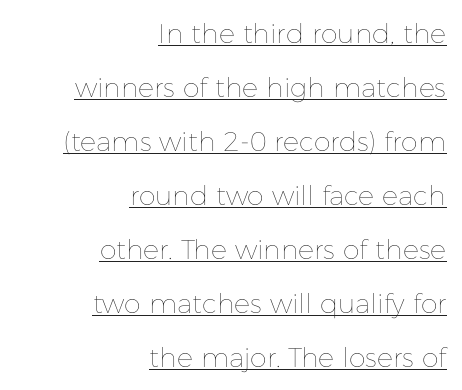
Q: Is the text bold? A: No.
Q: Is the text italic (slanted)? A: No, it is upright.
Q: Is the text underlined? A: Yes.
Q: How is the paragraph aligned? A: Right-aligned.
Q: Is the spacing between letters normal or unusually wide? A: Normal.
Q: Is the spacing between lines tight, normal or loose? A: Loose.
